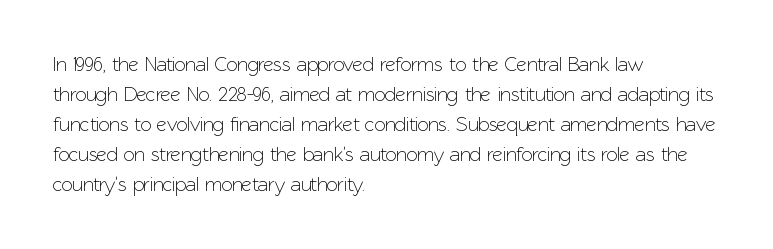
The image shows 20 px text type, upright; set left-aligned, normal line spacing (1.5x), normal letter spacing, not underlined.
